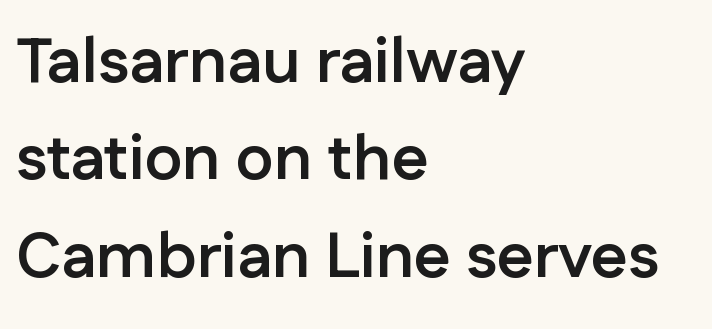
Teacher's note: observe the even left margin — that is flush-left alignment. These lines were composed using upright roman letters. This is heavy type, rendered in bold. The font family rendered here belongs to the sans-serif group. Students, observe: this is what conventionally led text looks like.
